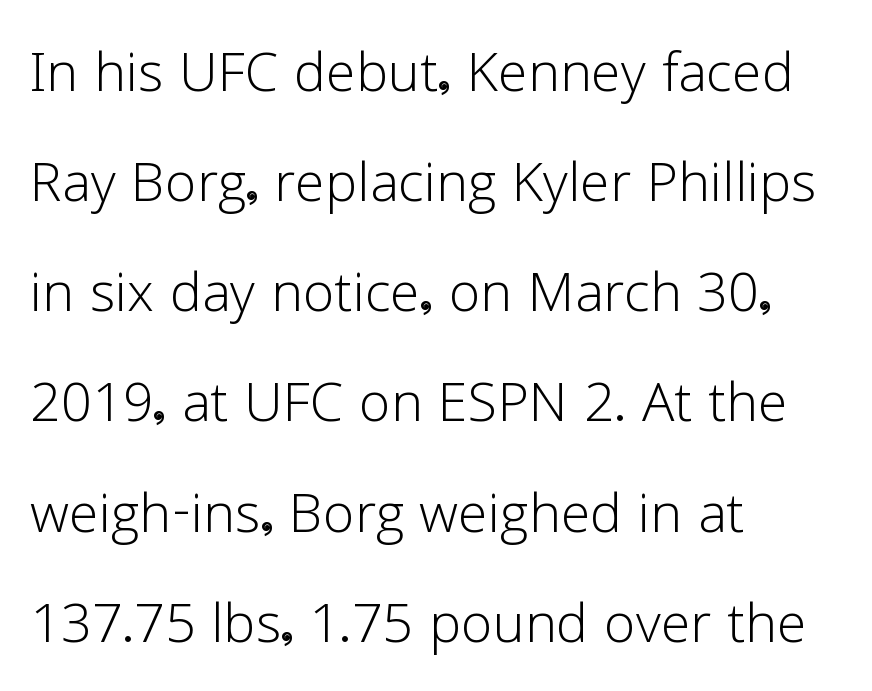
Q: Is the text bold? A: No.
Q: Is the text italic (slanted)? A: No, it is upright.
Q: Is the typeface a serif or a sans-serif typeface? A: Sans-serif.
Q: Is the text underlined? A: No.
Q: How is the paragraph aligned? A: Left-aligned.
Q: Is the spacing between letters normal or unusually wide? A: Normal.
Q: Is the spacing between lines tight, normal or loose? A: Normal.
Q: Width (condensed, normal, or wide)? A: Normal.
Q: Stroke contrast? A: Low.
Q: x-height? A: Medium.
Q: Monospaced? A: No.
